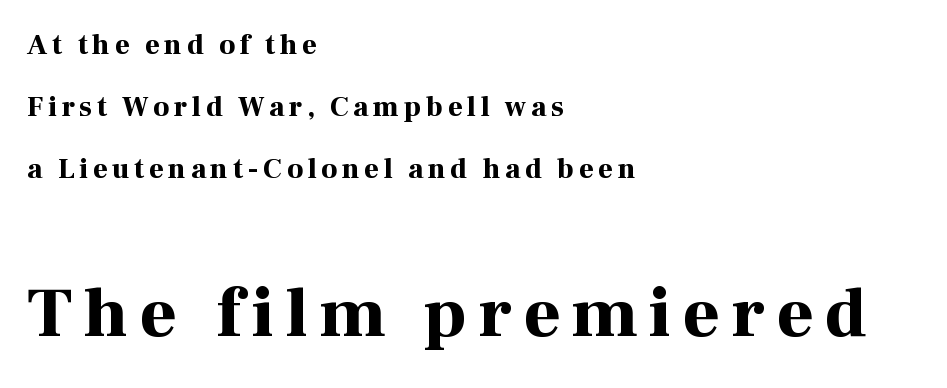
The zone under the glyphs is completely vacant. Scale increases going downward across the two blocks. This is the regular roman posture of the typeface. You could fit nearly another row in the gap between these rows. I'd call this a serif setting — the letters wear small feet.
